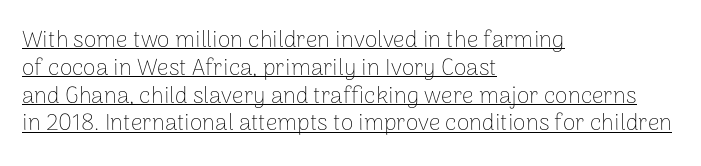
Q: Is the text bold? A: No.
Q: Is the text italic (slanted)? A: No, it is upright.
Q: Is the text underlined? A: Yes.
Q: How is the paragraph aligned? A: Left-aligned.
Q: Is the spacing between letters normal or unusually wide? A: Normal.
